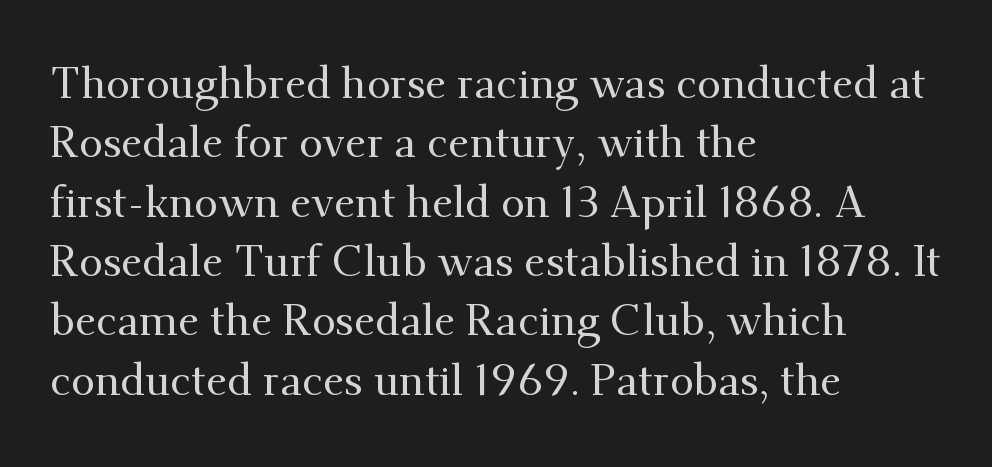
The image shows 43 px serif type, upright; set left-aligned, normal line spacing (1.38x), normal letter spacing, not underlined; medium stroke contrast and a small x-height.
